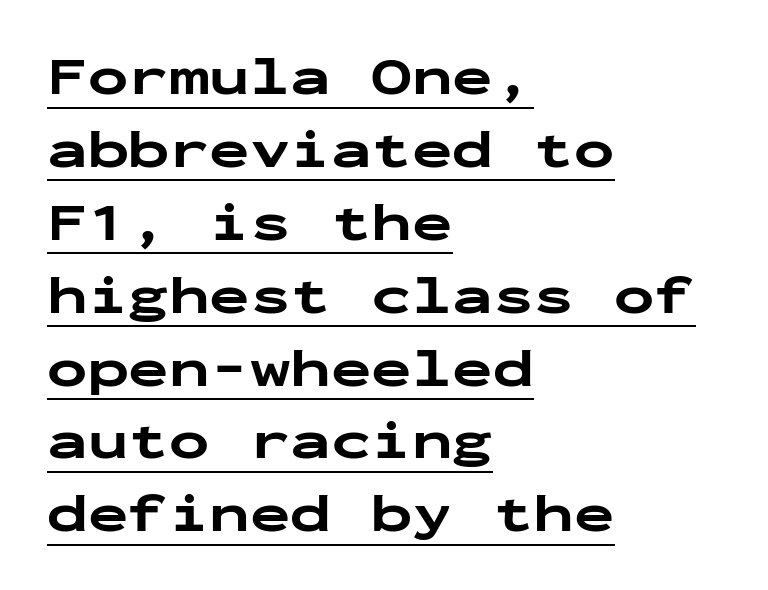
{"serif": "no", "italic": "no", "bold": "yes", "weight": "bold", "width": "wide", "stroke_contrast": "low", "x_height": "medium", "monospaced": "yes", "underline": "yes", "align": "left", "line_spacing": "normal", "line_spacing_ratio": 1.35, "letter_spacing": "normal", "letter_spacing_em": 0.0, "glyph_px": 54}
